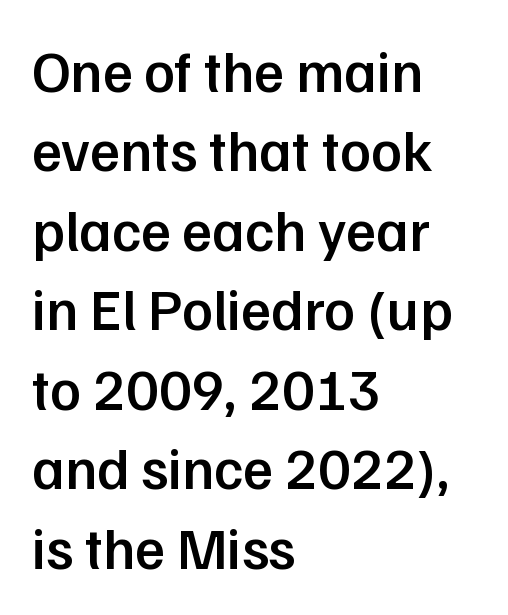
Q: Is the text bold? A: Semi-bold.
Q: Is the text italic (slanted)? A: No, it is upright.
Q: Is the typeface a serif or a sans-serif typeface? A: Sans-serif.
Q: Is the text underlined? A: No.
Q: How is the paragraph aligned? A: Left-aligned.
Q: Is the spacing between letters normal or unusually wide? A: Normal.
Q: Is the spacing between lines tight, normal or loose? A: Normal.
Q: Width (condensed, normal, or wide)? A: Normal.
Q: Stroke contrast? A: Low.
Q: x-height? A: Medium.
Q: Monospaced? A: No.
